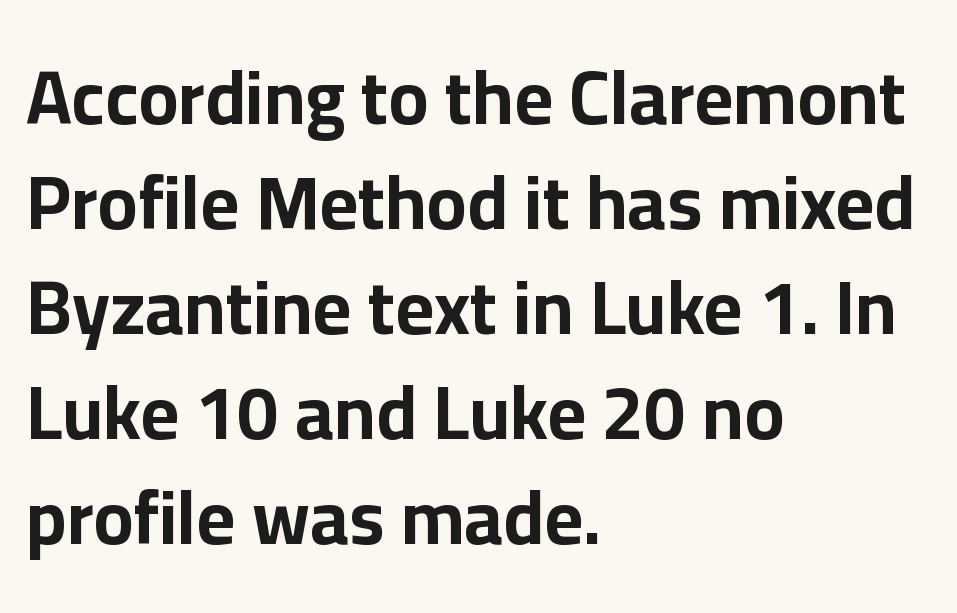
{"serif": "no", "italic": "no", "bold": "yes", "weight": "bold", "width": "normal", "stroke_contrast": "low", "x_height": "medium", "monospaced": "no", "underline": "no", "align": "left", "line_spacing": "normal", "line_spacing_ratio": 1.4, "letter_spacing": "normal", "letter_spacing_em": 0.0, "glyph_px": 75}
